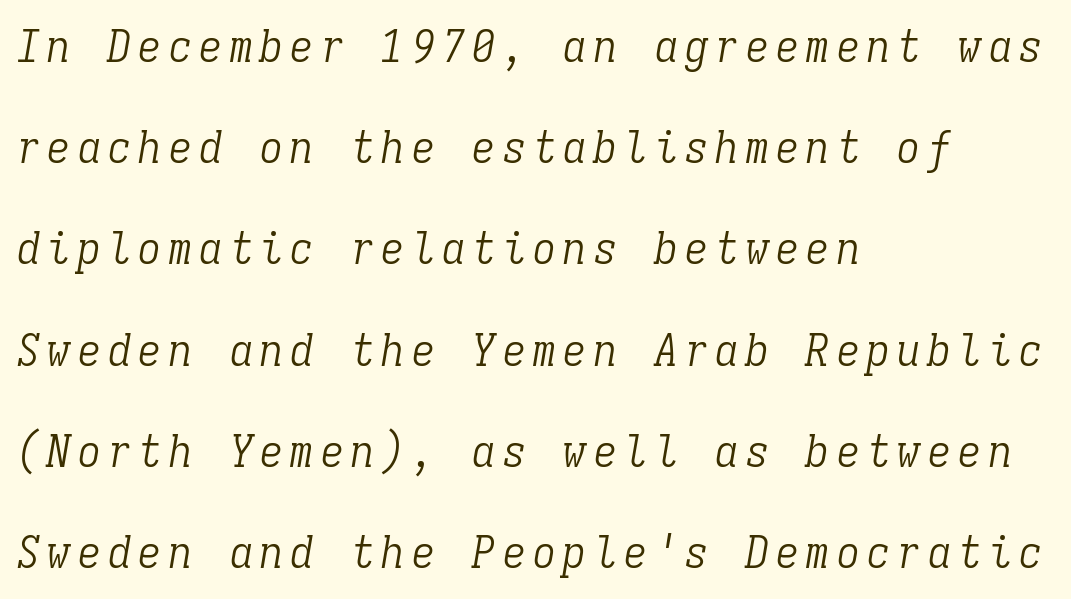
Q: Is the text bold? A: No.
Q: Is the text italic (slanted)? A: Yes, it leans right by about 9 degrees.
Q: Is the typeface a serif or a sans-serif typeface? A: Serif.
Q: Is the text underlined? A: No.
Q: How is the paragraph aligned? A: Left-aligned.
Q: Is the spacing between lines tight, normal or loose? A: Loose.
Q: Width (condensed, normal, or wide)? A: Condensed.
Q: Stroke contrast? A: Low.
Q: x-height? A: Medium.
Q: Monospaced? A: Yes.
